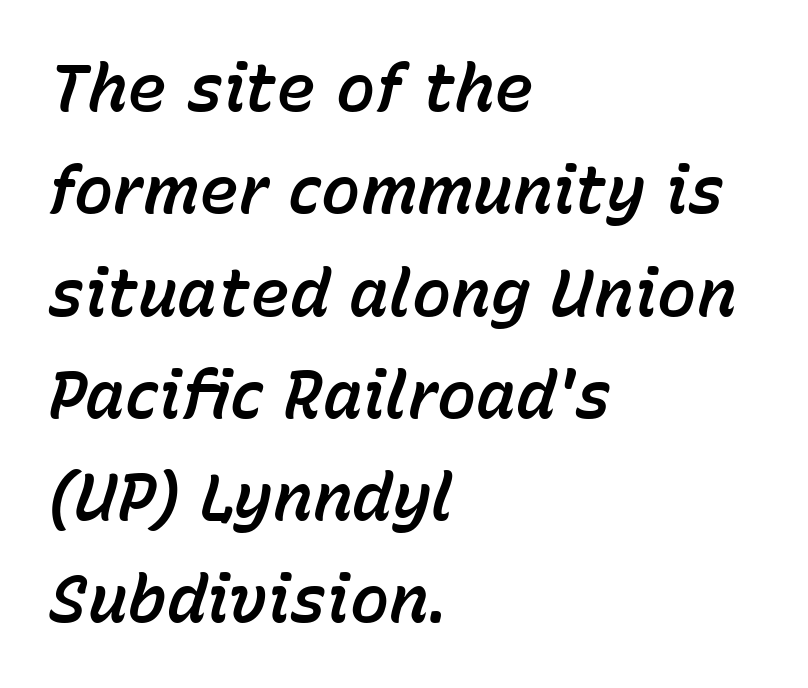
Successive baselines arrive at the customary interval. A student would call this left alignment; a typographer would say flush left, rag right. If you drew a line through each stem, it would be angled. Inter-character spacing is left at the font's built-in metrics. Beneath every word, the page is bare. Note the varied advance widths — an 'i' is clearly narrower than an 'm'.
